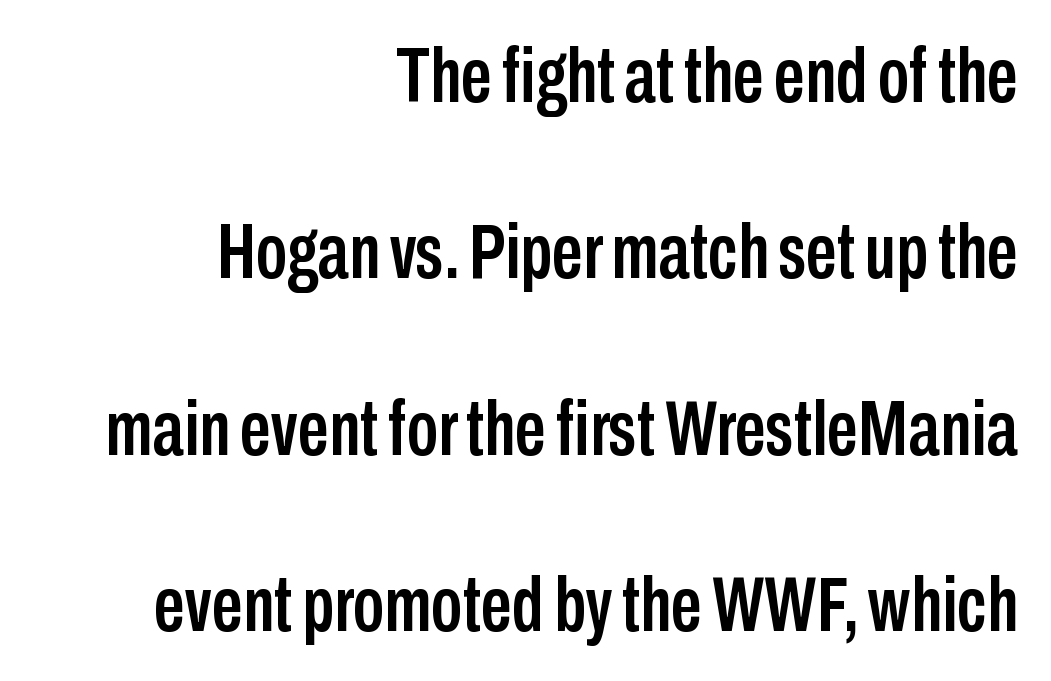
{"serif": "no", "italic": "no", "width": "condensed", "stroke_contrast": "low", "x_height": "medium", "monospaced": "no", "underline": "no", "align": "right", "line_spacing": "loose", "line_spacing_ratio": 2.26, "letter_spacing": "normal", "letter_spacing_em": 0.0, "glyph_px": 78}
